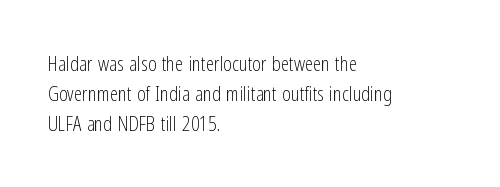
The image shows 21 px text type, upright; set left-aligned, normal line spacing (1.43x), normal letter spacing, not underlined.
